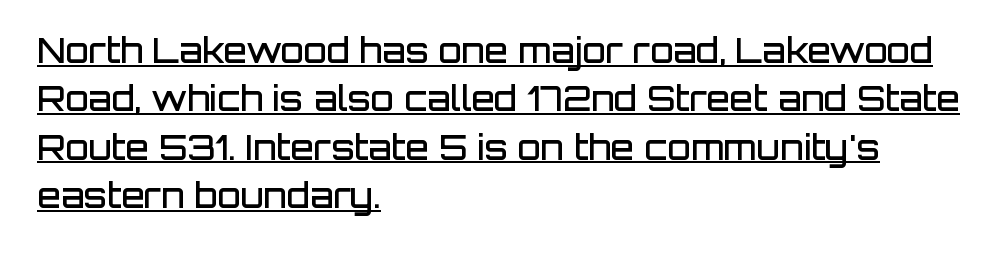
Q: Is the text bold? A: Semi-bold.
Q: Is the text italic (slanted)? A: No, it is upright.
Q: Is the typeface a serif or a sans-serif typeface? A: Sans-serif.
Q: Is the text underlined? A: Yes.
Q: How is the paragraph aligned? A: Left-aligned.
Q: Is the spacing between letters normal or unusually wide? A: Normal.
Q: Is the spacing between lines tight, normal or loose? A: Normal.
Q: Width (condensed, normal, or wide)? A: Normal.
Q: Stroke contrast? A: Low.
Q: x-height? A: Large.
Q: Monospaced? A: No.
